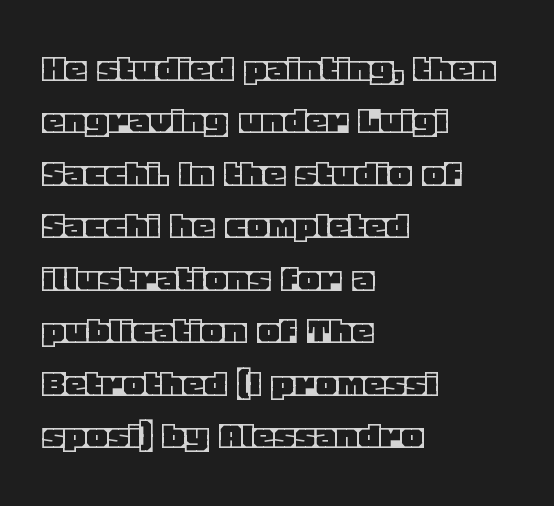
Q: Is the text italic (slanted)? A: No, it is upright.
Q: Is the text underlined? A: No.
Q: How is the paragraph aligned? A: Left-aligned.
Q: Is the spacing between letters normal or unusually wide? A: Normal.
Q: Is the spacing between lines tight, normal or loose? A: Normal.
Q: Width (condensed, normal, or wide)? A: Normal.
Q: x-height? A: Large.
Q: Monospaced? A: No.
